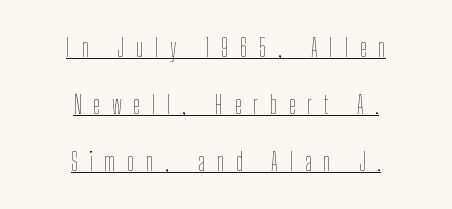
The image shows 25 px text type, upright; set centered, loose line spacing (2.28x), unusually wide letter spacing (+0.47 em), underlined.
